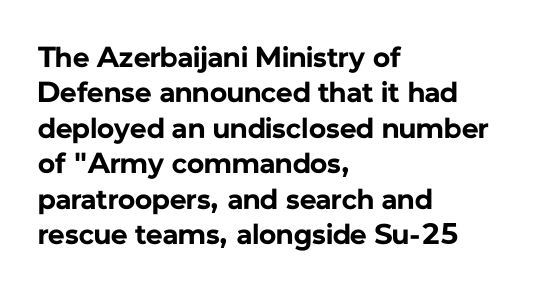
The image shows 29 px bold sans-serif type, upright; set left-aligned, line spacing 1.22x, normal letter spacing, not underlined; low stroke contrast and a medium x-height.
